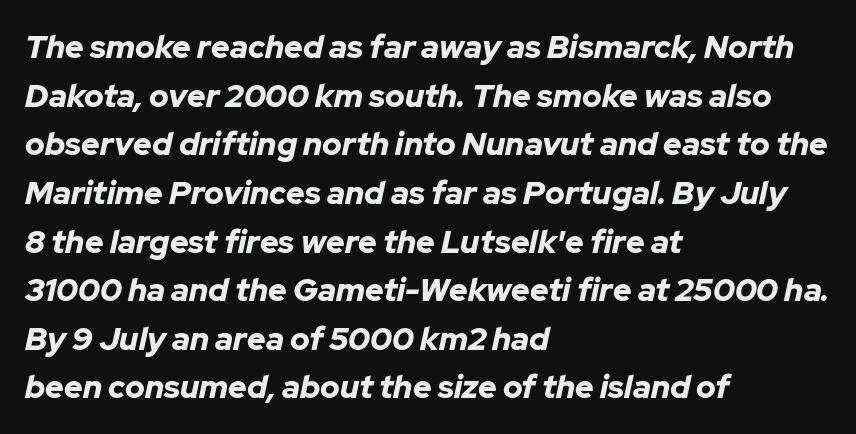
Here the designer chose a conventional face with non-uniform glyph widths. Stroke thickness is high; the sample reads as a true bold. One-word summary of the alignment: left. Just letters on the line, the space beneath them empty.
